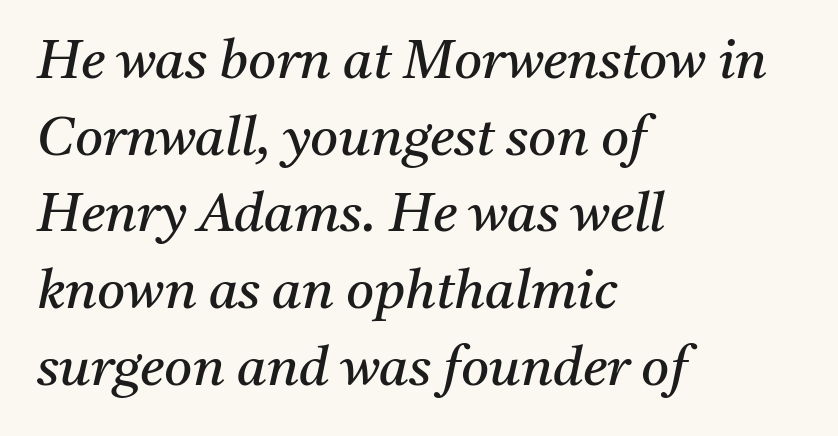
There is no visible air inserted between adjacent glyphs. Slanted lettering throughout. Does the leading feel generous? No, just average. Weight: regular or lighter.
